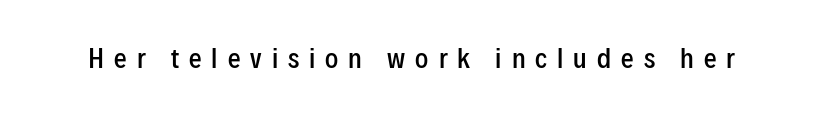
{"italic": "no", "bold": "semi", "underline": "no", "letter_spacing": "wide", "letter_spacing_em": 0.4, "glyph_px": 25}
